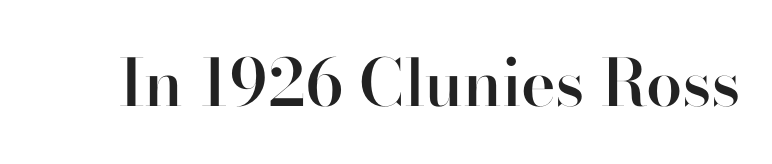
These lines are rendered in a variable-pitch font. The font's upright variant was chosen for this text. This is moderately heavy type, rendered in semibold. What kind of face is this? One without serifs — a sans.
